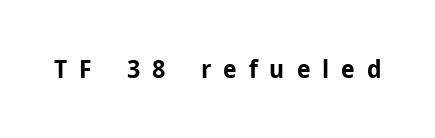
{"italic": "no", "bold": "yes", "underline": "no", "letter_spacing": "wide", "letter_spacing_em": 0.48, "glyph_px": 25}
